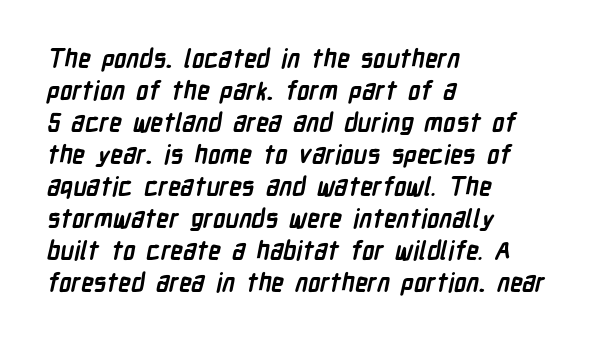
The image shows 25 px bold type; set left-aligned, normal line spacing (1.28x), normal letter spacing, not underlined.
